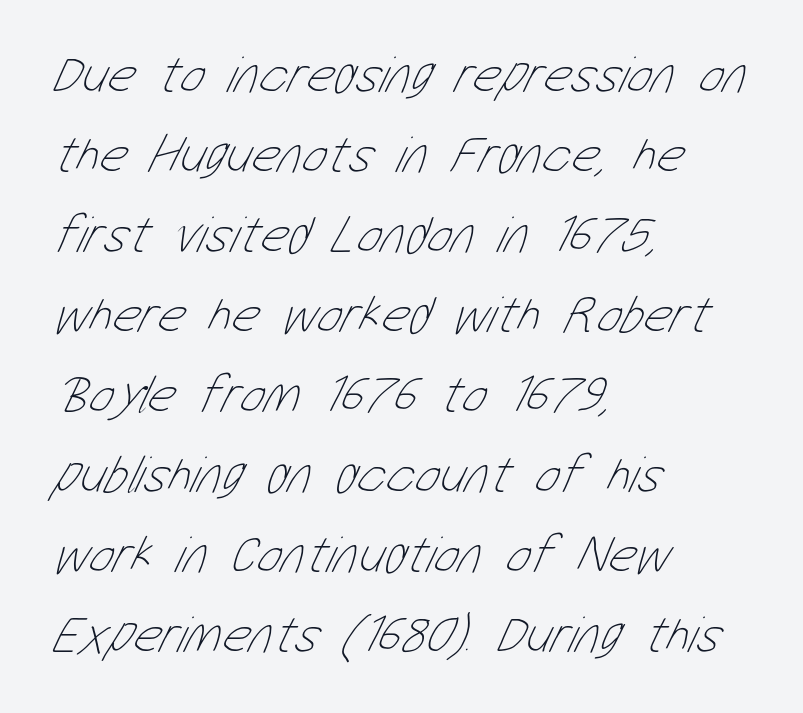
Q: Is the text bold? A: No.
Q: Is the text underlined? A: No.
Q: How is the paragraph aligned? A: Left-aligned.
Q: Is the spacing between letters normal or unusually wide? A: Normal.
Q: Is the spacing between lines tight, normal or loose? A: Normal.
Q: Width (condensed, normal, or wide)? A: Condensed.
Q: Stroke contrast? A: Low.
Q: x-height? A: Medium.
Q: Monospaced? A: No.
